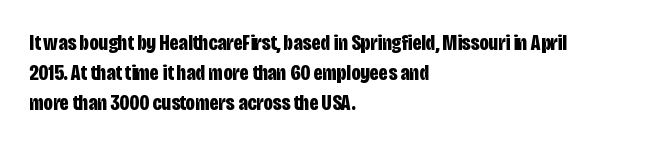
Q: Is the text bold? A: Yes.
Q: Is the text italic (slanted)? A: No, it is upright.
Q: Is the text underlined? A: No.
Q: How is the paragraph aligned? A: Left-aligned.
Q: Is the spacing between letters normal or unusually wide? A: Normal.
Q: Is the spacing between lines tight, normal or loose? A: Normal.
